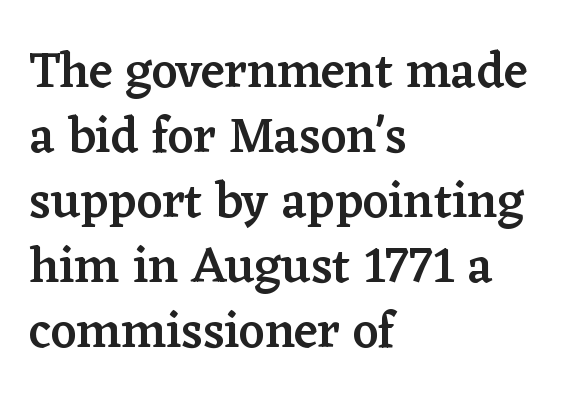
{"serif": "yes", "italic": "no", "bold": "semi", "weight": "semibold", "width": "normal", "stroke_contrast": "low", "x_height": "medium", "monospaced": "no", "underline": "no", "align": "left", "line_spacing": "normal", "line_spacing_ratio": 1.3, "letter_spacing": "normal", "letter_spacing_em": 0.0, "glyph_px": 50}
